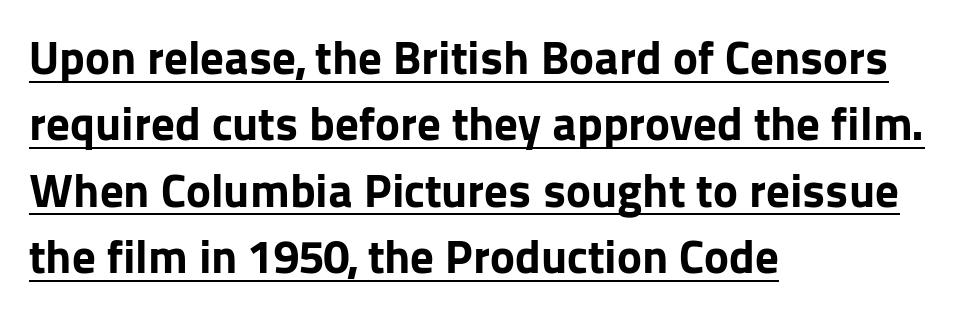
{"serif": "no", "italic": "no", "bold": "yes", "weight": "bold", "width": "normal", "stroke_contrast": "low", "x_height": "medium", "monospaced": "no", "underline": "yes", "align": "left", "line_spacing": "normal", "line_spacing_ratio": 1.41, "letter_spacing": "normal", "letter_spacing_em": 0.0, "glyph_px": 47}
